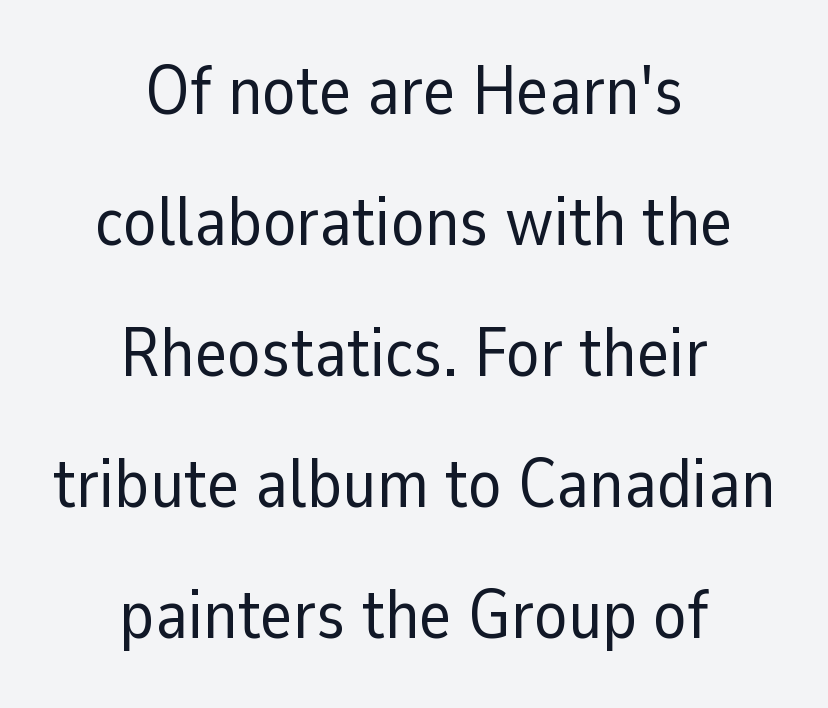
The image shows 69 px regular-weight sans-serif type, upright; set centered, loose line spacing (1.9x), normal letter spacing, not underlined; low stroke contrast and a medium x-height.
